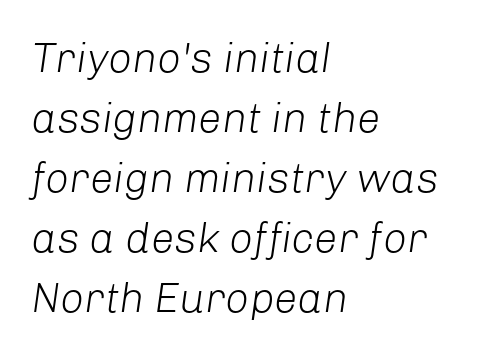
{"italic": "yes", "lean": "right", "slant_degrees": 8, "bold": "no", "weight": "light", "width": "normal", "stroke_contrast": "low", "x_height": "medium", "monospaced": "no", "underline": "no", "align": "left", "line_spacing": "normal", "line_spacing_ratio": 1.43, "letter_spacing": "normal", "letter_spacing_em": 0.0, "glyph_px": 42}
